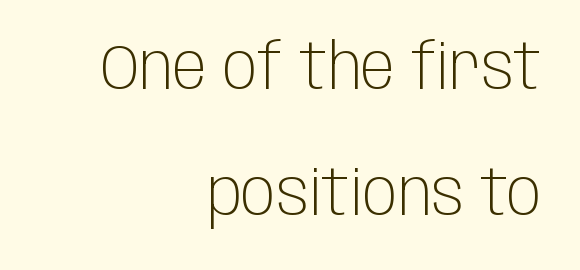
The image shows 64 px light, condensed sans-serif type, upright; set right-aligned, loose line spacing (1.97x), normal letter spacing, not underlined; low stroke contrast and a large x-height.
